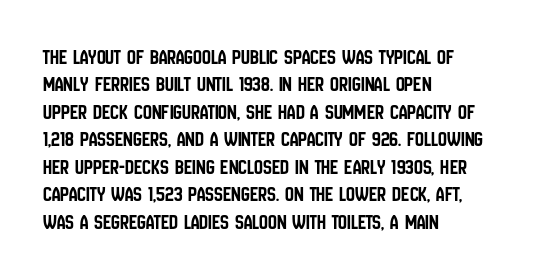
The image shows 22 px text type, upright; set left-aligned, normal line spacing (1.25x), normal letter spacing, not underlined.
